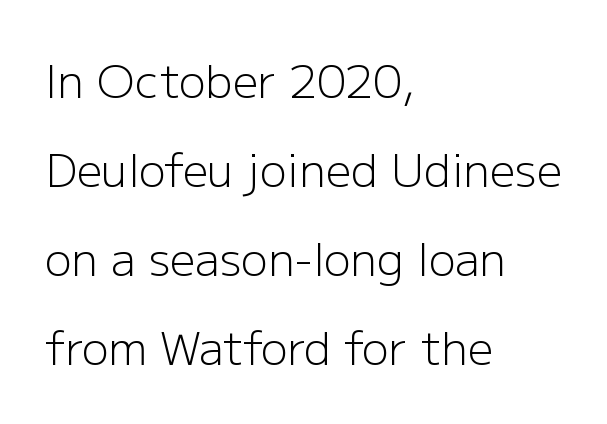
The image shows 45 px light sans-serif type, upright; set left-aligned, loose line spacing (1.98x), normal letter spacing, not underlined; low stroke contrast and a medium x-height.
